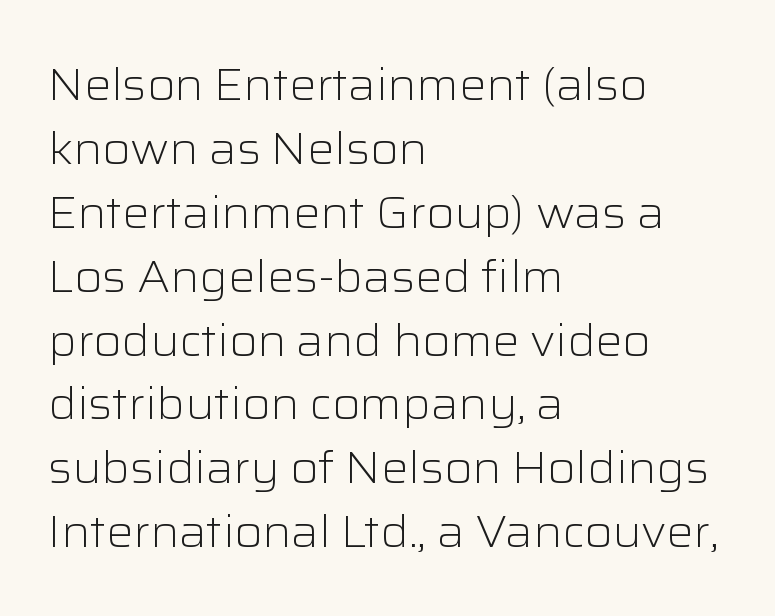
The image shows 45 px light sans-serif type, upright; set left-aligned, normal line spacing (1.42x), normal letter spacing, not underlined; low stroke contrast and a medium x-height.
